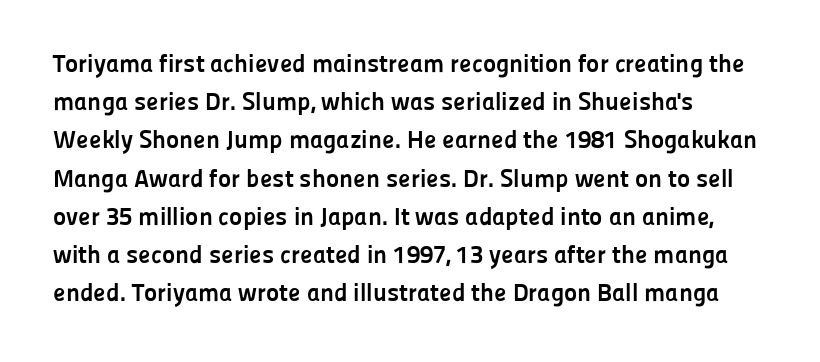
Lines of text with bare space underneath. Quick note: interline space is typical. The line texture is even and compact thanks to regular tracking. The letters stand straight up with perfectly vertical stems. I'd describe the lettering as bold — thick and assertive.
